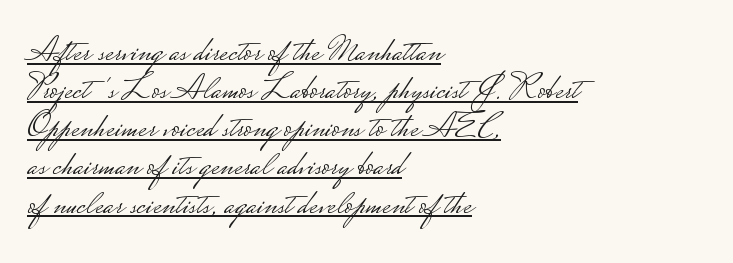
The letters sit at their default tracking, neither squeezed nor spread. This block would grow much taller if given ordinary leading; it's compressed now. Character widths vary here, with narrow letters taking less room than wide ones. The weight tops out at a normal text grade. In CSS terms this would be text-align: left.
